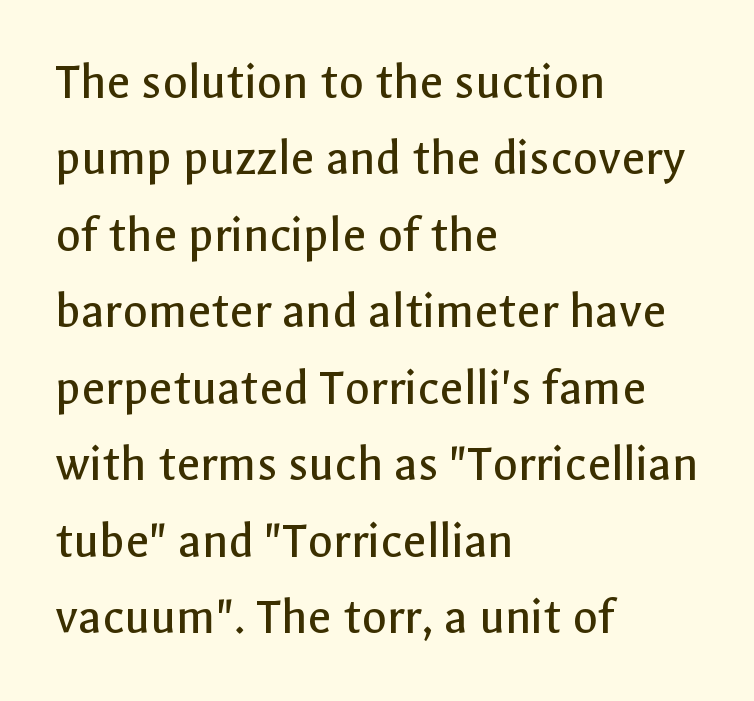
The image shows 52 px regular-weight sans-serif type, upright; set left-aligned, normal line spacing (1.47x), normal letter spacing, not underlined; a medium x-height.
